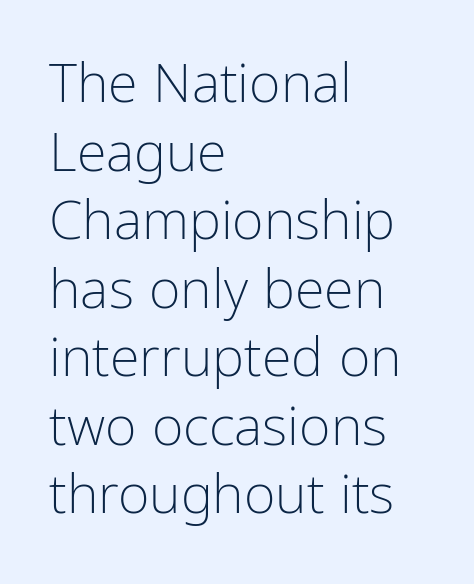
The image shows 54 px light, condensed sans-serif type, upright; set left-aligned, normal line spacing (1.27x), normal letter spacing, not underlined; low stroke contrast and a medium x-height.
